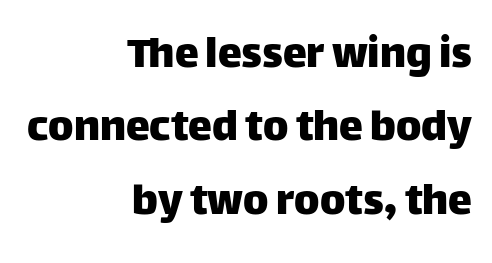
The image shows 48 px sans-serif type, upright; set right-aligned, normal line spacing (1.53x), normal letter spacing, not underlined; low stroke contrast and a large x-height.
